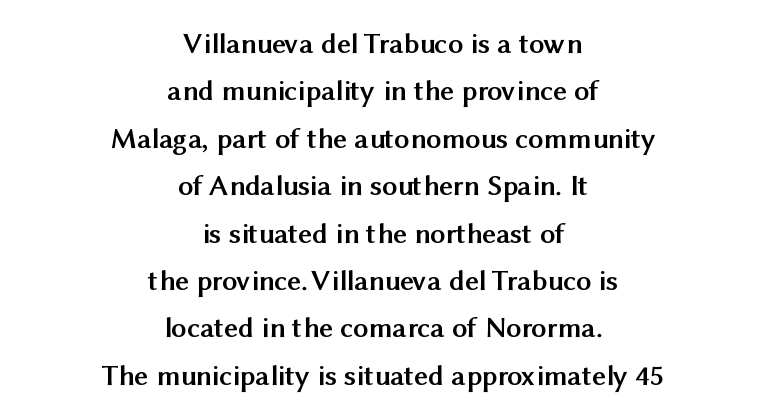
The image shows 30 px semibold sans-serif type, upright; set centered, normal line spacing (1.58x), normal letter spacing, not underlined; medium stroke contrast and a medium x-height.
